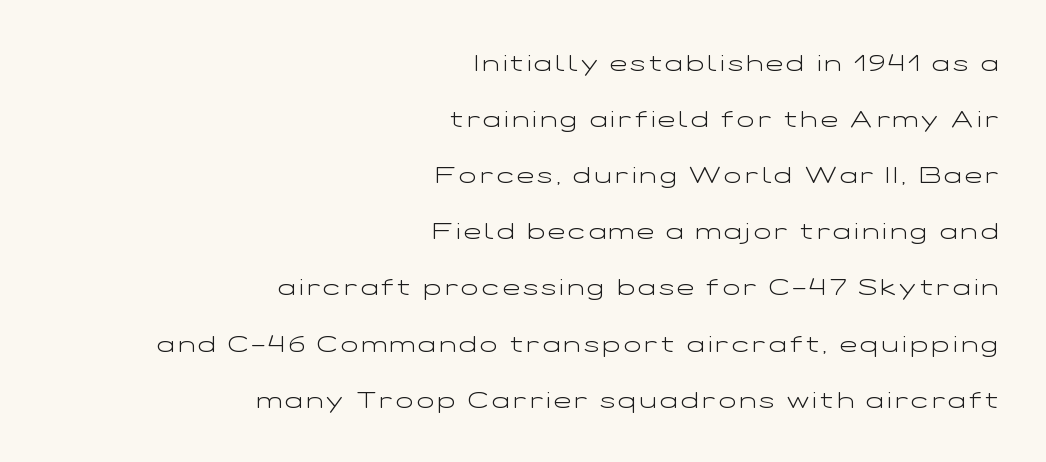
The image shows 23 px text type, upright; set right-aligned, loose line spacing (2.44x), not underlined.
